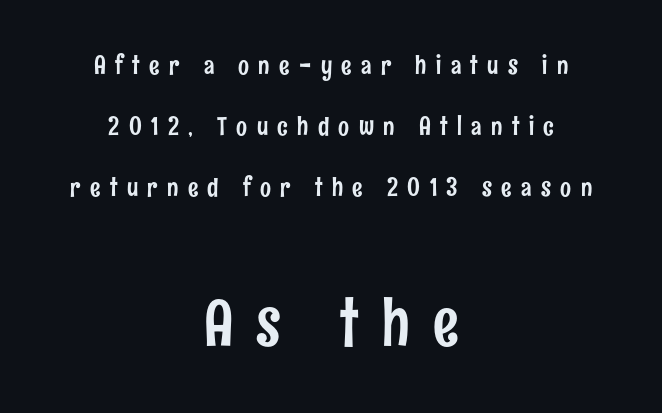
The image shows 64 px condensed sans-serif type, upright; set centered, loose line spacing (2.34x), unusually wide letter spacing (+0.36 em), not underlined; the second (bottom) block is 2.46x larger; low stroke contrast and a medium x-height.
